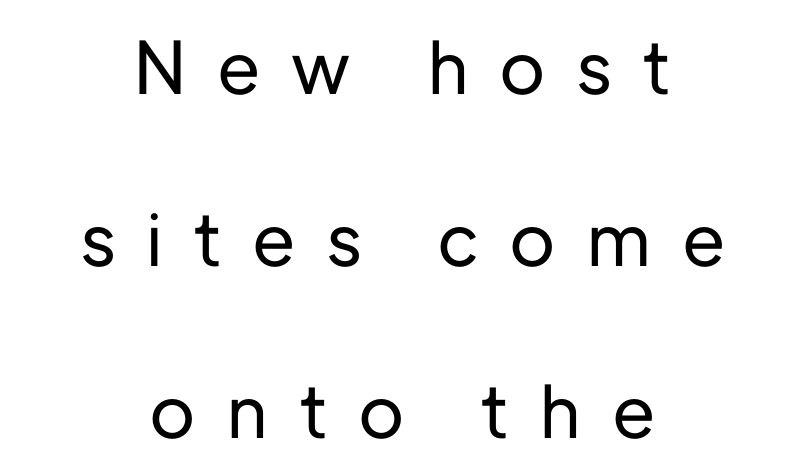
How are the letters spaced? Widely, with obvious added tracking. You could not count columns in this text — the font is proportionally spaced. The area under the type is left untouched. You can tell from the bare stems that sans-serif type was used.
